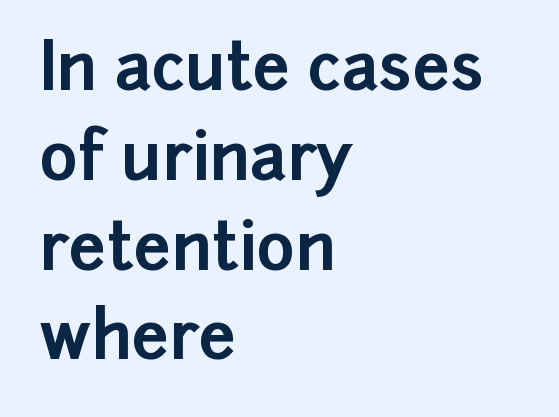
{"serif": "no", "italic": "no", "bold": "yes", "weight": "bold", "width": "normal", "stroke_contrast": "low", "x_height": "medium", "monospaced": "no", "underline": "no", "align": "left", "line_spacing": "normal", "line_spacing_ratio": 1.36, "letter_spacing": "normal", "letter_spacing_em": 0.0, "glyph_px": 66}
